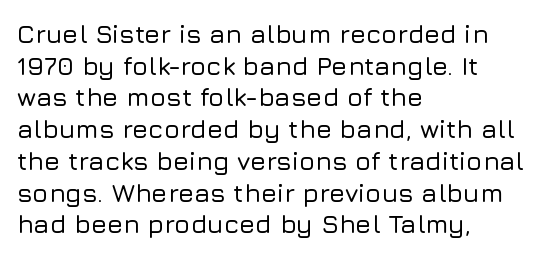
The lettering stays uniformly vertical, giving the passage a roman look. The baseline area is clear. The setting favours the left margin, as ordinary paragraphs usually do. These lines keep a tight, regular rhythm from letter to letter.
